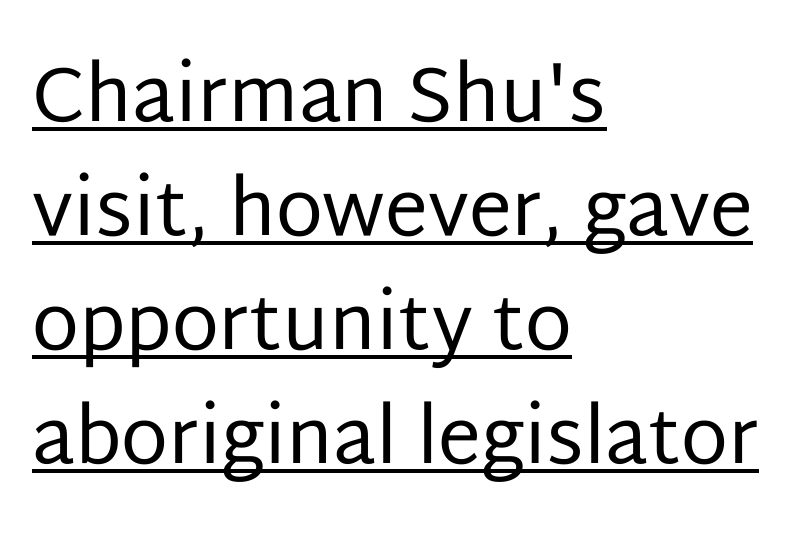
Q: Is the text bold? A: No.
Q: Is the text italic (slanted)? A: No, it is upright.
Q: Is the typeface a serif or a sans-serif typeface? A: Sans-serif.
Q: Is the text underlined? A: Yes.
Q: How is the paragraph aligned? A: Left-aligned.
Q: Is the spacing between letters normal or unusually wide? A: Normal.
Q: Is the spacing between lines tight, normal or loose? A: Normal.
Q: Width (condensed, normal, or wide)? A: Normal.
Q: Stroke contrast? A: Low.
Q: x-height? A: Large.
Q: Monospaced? A: No.
